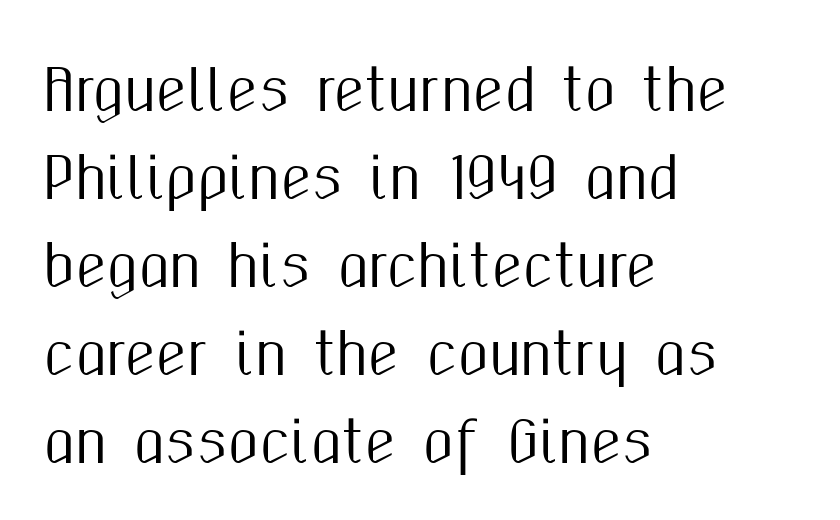
These lines were composed using upright roman letters. Character widths vary here, with narrow letters taking less room than wide ones. Letter spacing: default. Is there much room between lines? A standard amount, neither cramped nor airy. The characters display no serif detailing; their extremities are plain.
